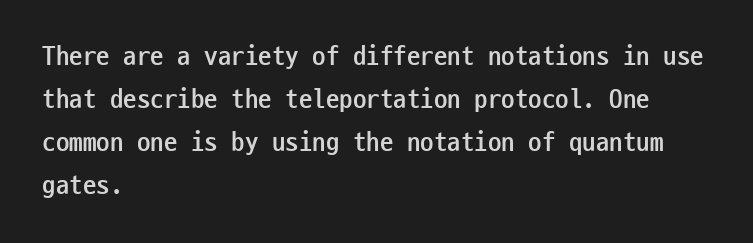
Q: Is the text bold? A: Yes.
Q: Is the text italic (slanted)? A: No, it is upright.
Q: Is the text underlined? A: No.
Q: How is the paragraph aligned? A: Left-aligned.
Q: Is the spacing between letters normal or unusually wide? A: Normal.
Q: Is the spacing between lines tight, normal or loose? A: Normal.
